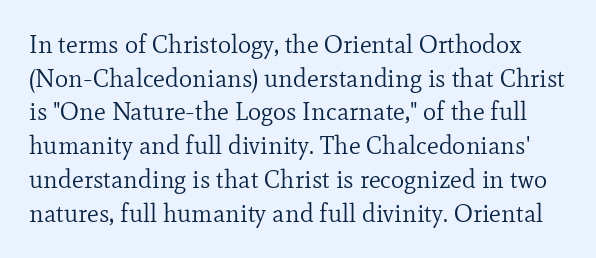
Q: Is the text bold? A: No.
Q: Is the text italic (slanted)? A: No, it is upright.
Q: Is the text underlined? A: No.
Q: Is the spacing between letters normal or unusually wide? A: Normal.
Q: Is the spacing between lines tight, normal or loose? A: Normal.
